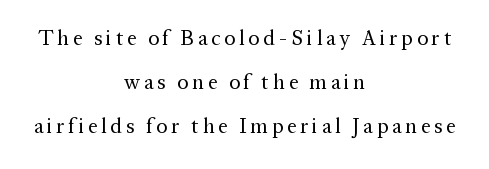
This is the regular roman posture of the typeface. The specimen omits any rule beneath the text block's lines. How would I describe the line gaps? Wide and relaxed. The lines in this sample share a center point and differ in where they start and stop.
